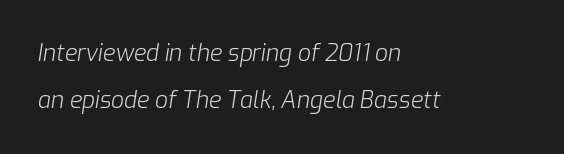
{"italic": "yes", "lean": "right", "slant_degrees": 9, "bold": "no", "underline": "no", "align": "left", "line_spacing": "loose", "line_spacing_ratio": 2.06, "letter_spacing": "normal", "letter_spacing_em": 0.0, "glyph_px": 23}
